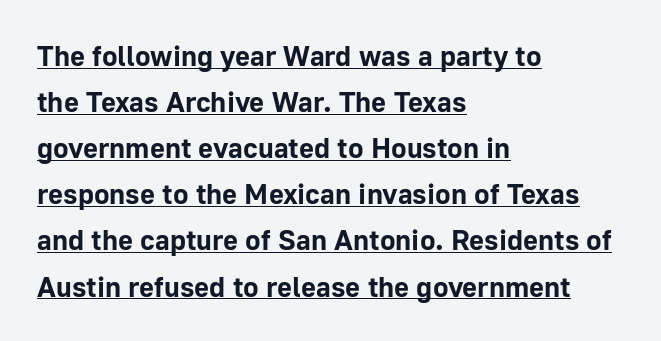
Q: Is the text bold? A: Yes.
Q: Is the text italic (slanted)? A: No, it is upright.
Q: Is the typeface a serif or a sans-serif typeface? A: Sans-serif.
Q: Is the text underlined? A: Yes.
Q: How is the paragraph aligned? A: Left-aligned.
Q: Is the spacing between letters normal or unusually wide? A: Normal.
Q: Is the spacing between lines tight, normal or loose? A: Normal.
Q: Width (condensed, normal, or wide)? A: Normal.
Q: Stroke contrast? A: Low.
Q: x-height? A: Medium.
Q: Monospaced? A: No.
